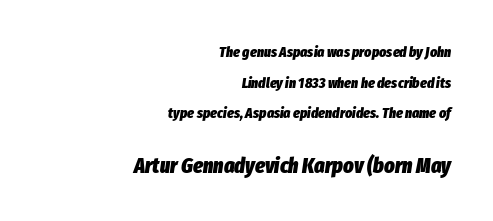
Rendered with sloped, italic letterforms. Tracking here is standard; glyphs follow each other at the usual distance. The paragraph shown leans on its right margin. The rendering uses a bold face; every stroke is thick and dark. Whoever set this made the second block the dominant, larger element.
